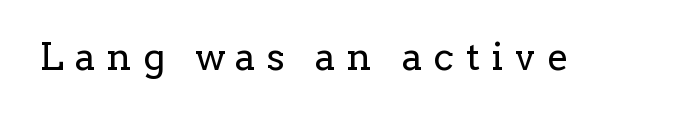
The image shows 38 px regular-weight serif type, upright; set unusually wide letter spacing (+0.31 em), not underlined; low stroke contrast and a medium x-height.
